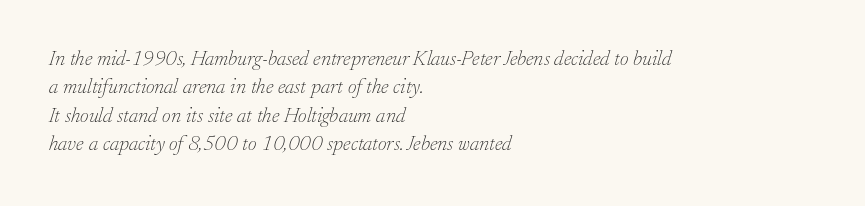
Q: Is the text bold? A: No.
Q: Is the text italic (slanted)? A: Yes, it leans right by about 17 degrees.
Q: Is the text underlined? A: No.
Q: How is the paragraph aligned? A: Left-aligned.
Q: Is the spacing between letters normal or unusually wide? A: Normal.
Q: Is the spacing between lines tight, normal or loose? A: Normal.
